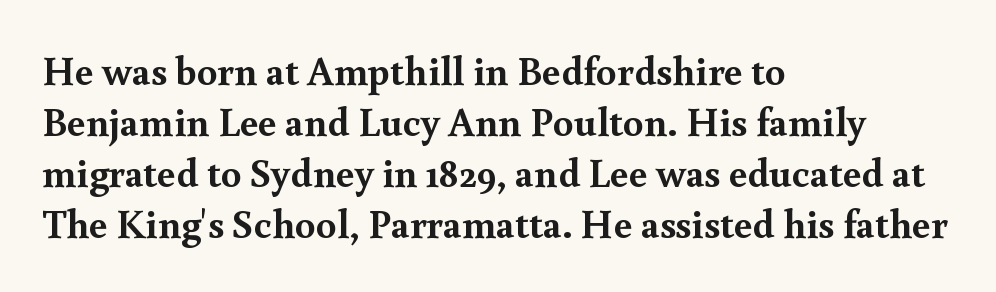
{"serif": "yes", "italic": "no", "bold": "yes", "weight": "semibold", "width": "normal", "x_height": "small", "monospaced": "no", "underline": "no", "align": "left", "line_spacing_ratio": 1.24, "letter_spacing": "normal", "letter_spacing_em": 0.0, "glyph_px": 41}
